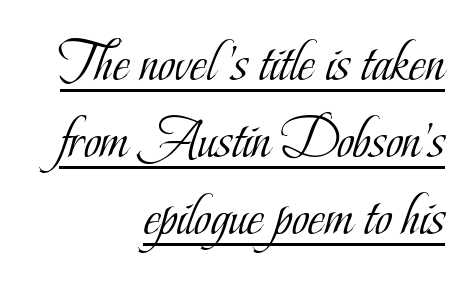
Q: Is the text bold? A: No.
Q: Is the text italic (slanted)? A: Yes.
Q: Is the typeface a serif or a sans-serif typeface? A: Serif.
Q: Is the text underlined? A: Yes.
Q: How is the paragraph aligned? A: Right-aligned.
Q: Is the spacing between letters normal or unusually wide? A: Normal.
Q: Is the spacing between lines tight, normal or loose? A: Normal.
Q: Width (condensed, normal, or wide)? A: Condensed.
Q: Stroke contrast? A: Low.
Q: x-height? A: Small.
Q: Monospaced? A: No.
